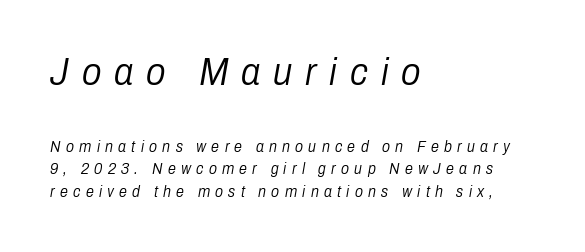
The tracking jumps out immediately: characters are airy and widely separated. Stroke mass is kept to a normal reading level or below. Think of a printed novel: that variable character pitch is what you see here. You get the large type first, then a drop to smaller type. When letters slant like this, we call the style italic.
